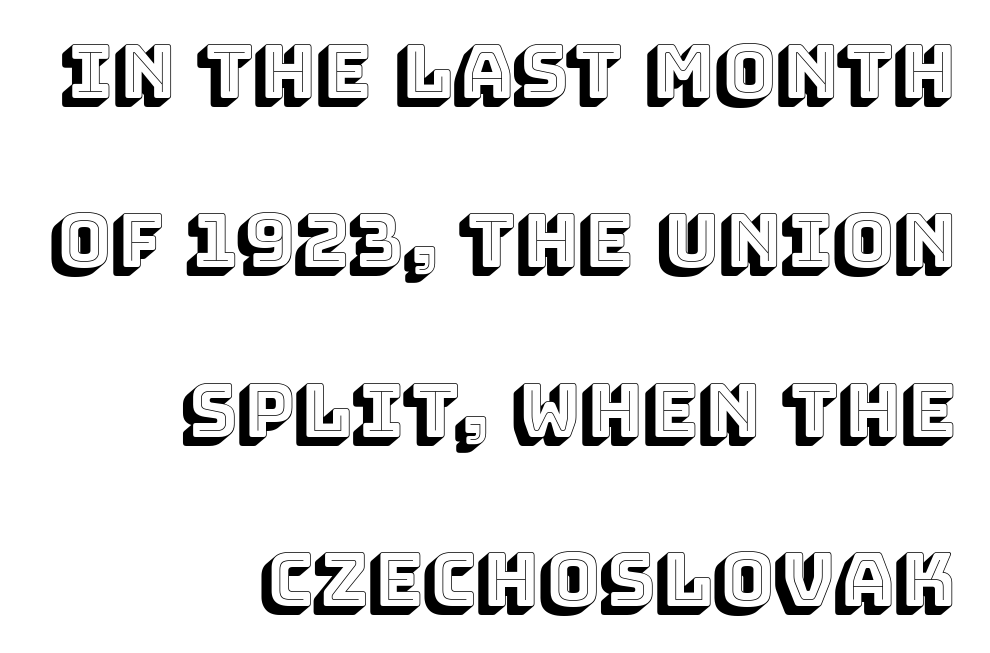
Q: Is the text italic (slanted)? A: No, it is upright.
Q: Is the text underlined? A: No.
Q: How is the paragraph aligned? A: Right-aligned.
Q: Is the spacing between letters normal or unusually wide? A: Normal.
Q: Is the spacing between lines tight, normal or loose? A: Loose.
Q: Width (condensed, normal, or wide)? A: Normal.
Q: x-height? A: Large.
Q: Monospaced? A: No.
